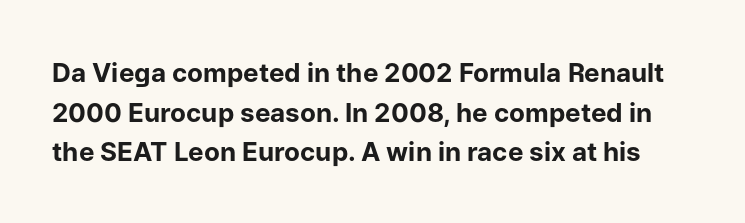
Weight check: bold — yes, fully. The string is rendered with underlining switched off. A typesetter would mark this as roman, not italic. You could call the tracking neutral — neither tight nor loose. Evenly set lines give the paragraph a standard silhouette.
